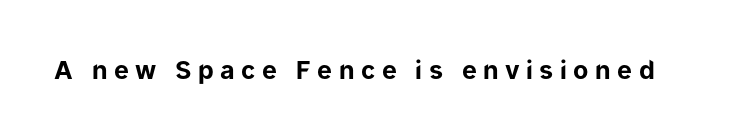
The image shows 25 px bold type, upright; set unusually wide letter spacing (+0.26 em), not underlined.
